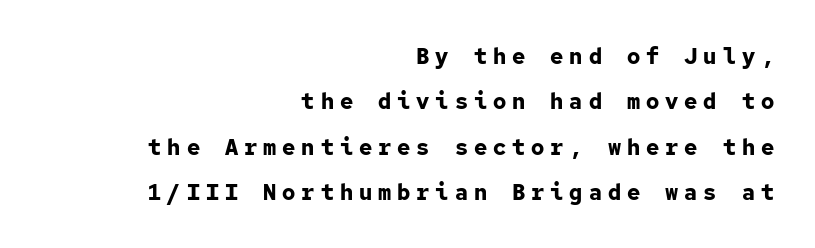
Q: Is the text bold? A: Yes.
Q: Is the text italic (slanted)? A: No, it is upright.
Q: Is the text underlined? A: No.
Q: How is the paragraph aligned? A: Right-aligned.
Q: Is the spacing between letters normal or unusually wide? A: Unusually wide.
Q: Is the spacing between lines tight, normal or loose? A: Loose.
